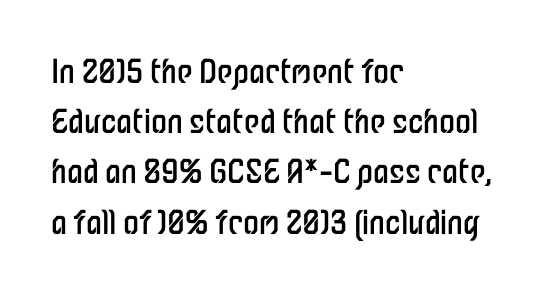
The image shows 32 px regular-weight, condensed sans-serif type, upright; set left-aligned, normal line spacing (1.57x), normal letter spacing, not underlined; low stroke contrast and a medium x-height.
